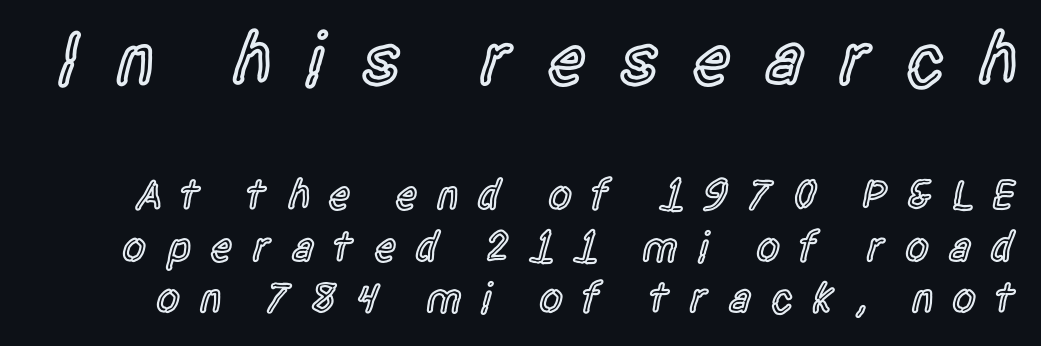
Q: Is the text bold? A: Semi-bold.
Q: Is the text italic (slanted)? A: Yes.
Q: Is the typeface a serif or a sans-serif typeface? A: Sans-serif.
Q: Is the text underlined? A: No.
Q: Is the spacing between letters normal or unusually wide? A: Unusually wide.
Q: Which block of text is set in a larger size, the first (top) or the second (bottom)? A: The first (top) one.
Q: Width (condensed, normal, or wide)? A: Condensed.
Q: x-height? A: Large.
Q: Monospaced? A: No.
